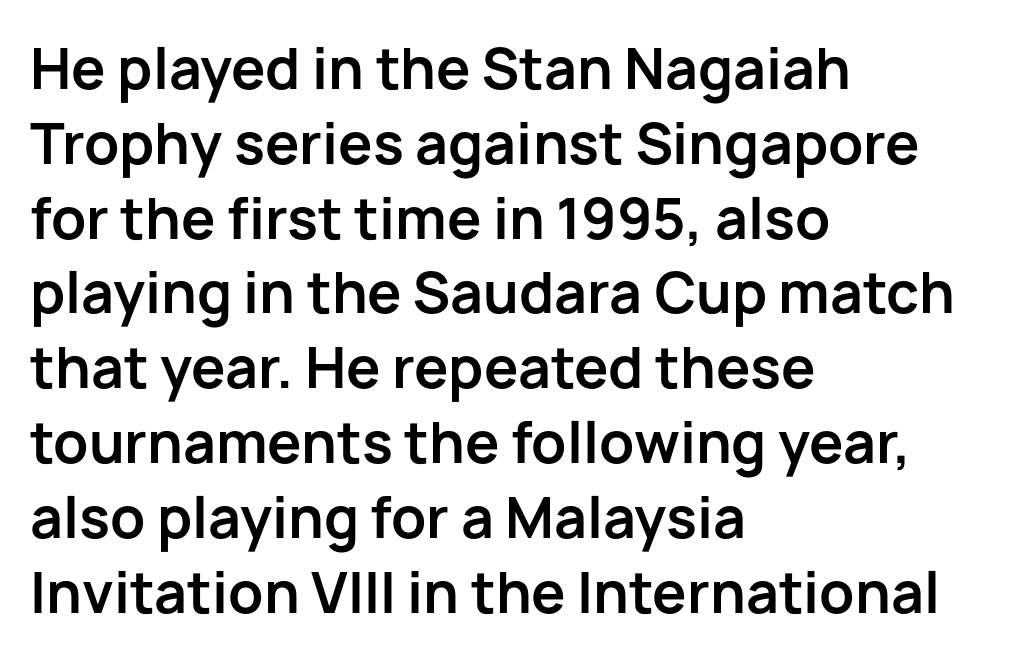
Is this a fixed-width face? No — the glyphs have proportional, varying widths. As a designer I'd log this as weight 700, bold. This is the regular roman posture of the typeface. Whoever set this chose a conventional vertical rhythm.
